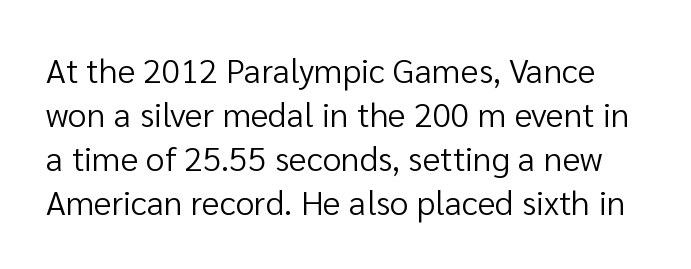
Q: Is the text bold? A: No.
Q: Is the text italic (slanted)? A: No, it is upright.
Q: Is the typeface a serif or a sans-serif typeface? A: Sans-serif.
Q: Is the text underlined? A: No.
Q: Is the spacing between letters normal or unusually wide? A: Normal.
Q: Is the spacing between lines tight, normal or loose? A: Normal.
Q: Width (condensed, normal, or wide)? A: Normal.
Q: Stroke contrast? A: Low.
Q: x-height? A: Medium.
Q: Monospaced? A: No.
